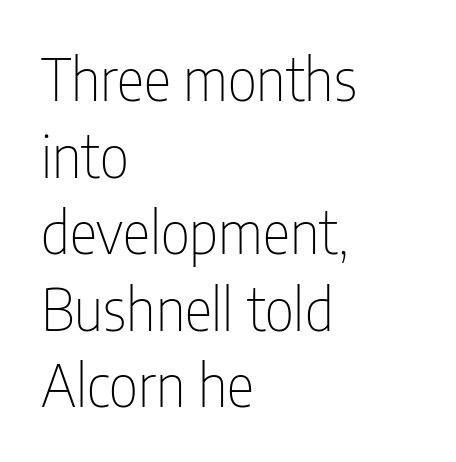
{"serif": "no", "italic": "no", "bold": "no", "weight": "thin", "width": "condensed", "stroke_contrast": "low", "x_height": "medium", "monospaced": "no", "underline": "no", "align": "left", "line_spacing": "normal", "line_spacing_ratio": 1.32, "letter_spacing": "normal", "letter_spacing_em": 0.0, "glyph_px": 58}
